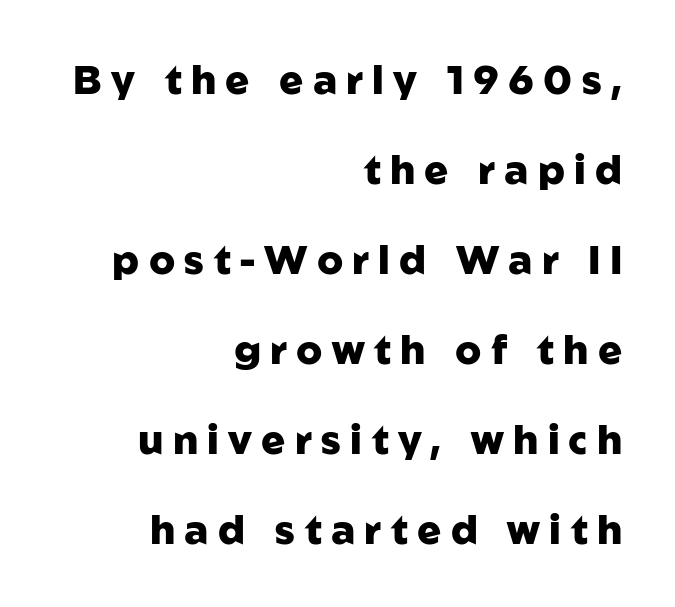
Spacing verdict: proportional, widths tailored to each character. Leading is clearly above the norm, producing a sparse column. Every letter is thick-stroked: bold, no question. No italicization has been applied; the sample stays upright.
